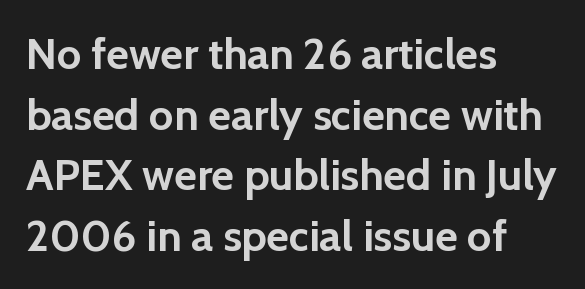
These lines are composed in type without serifs. Here the designer chose a conventional face with non-uniform glyph widths. This rendering uses left alignment, leaving the right contour irregular. Standard letterfit; no display-style spreading of the glyphs. What's the leading like? Ordinary, nothing unusual. Vertical strokes here are truly vertical.
